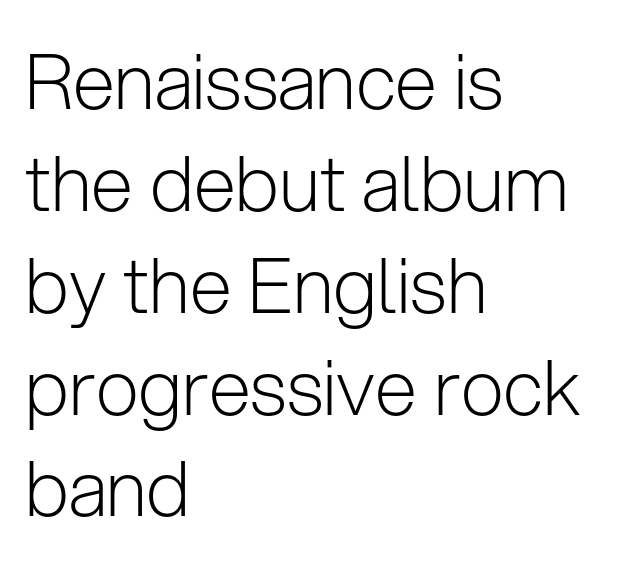
Nobody touched the tracking dial on this one. These lines are rendered in a variable-pitch font. Every row of glyphs begins at an identical x-position on the left. Heft: none added — not bold. The designer went with a sans here, leaving each stem footless. The lines sit at an ordinary, default distance from one another.
